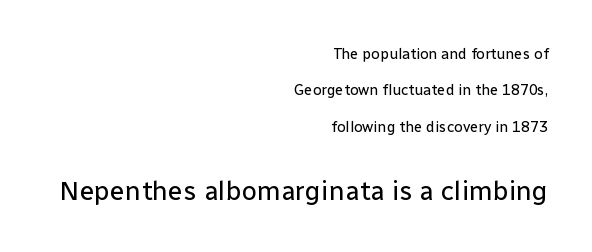
The image shows 27 px text type, upright; set right-aligned, loose line spacing (2.42x), normal letter spacing, not underlined; the second (bottom) block is 1.8x larger.
